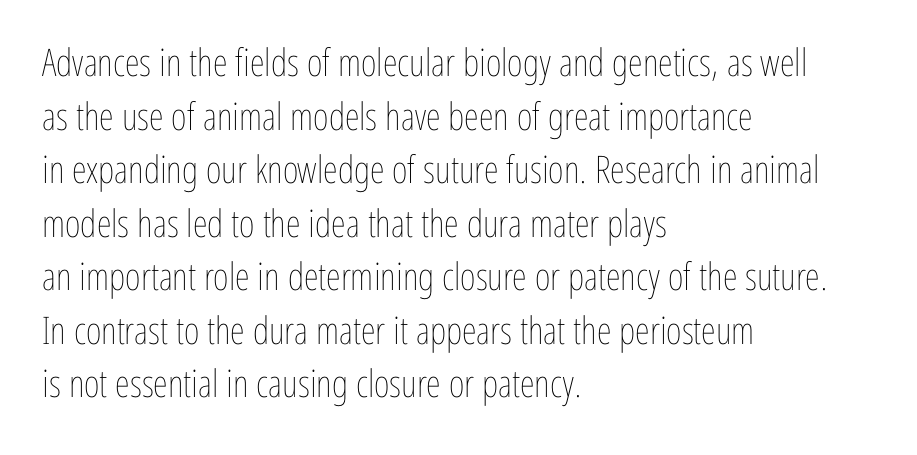
Q: Is the text bold? A: No.
Q: Is the text italic (slanted)? A: No, it is upright.
Q: Is the text underlined? A: No.
Q: How is the paragraph aligned? A: Left-aligned.
Q: Is the spacing between letters normal or unusually wide? A: Normal.
Q: Is the spacing between lines tight, normal or loose? A: Normal.
Q: Width (condensed, normal, or wide)? A: Condensed.
Q: Stroke contrast? A: Low.
Q: x-height? A: Medium.
Q: Monospaced? A: No.
